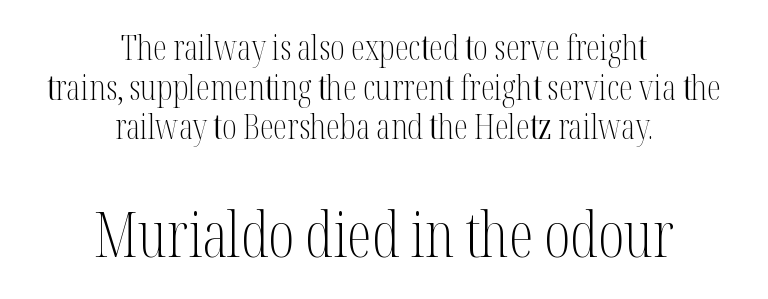
The image shows 62 px light, condensed serif type, upright; set centered, tight line spacing (1.13x), normal letter spacing, not underlined; the second (bottom) block is 1.77x larger; medium stroke contrast and a medium x-height.
